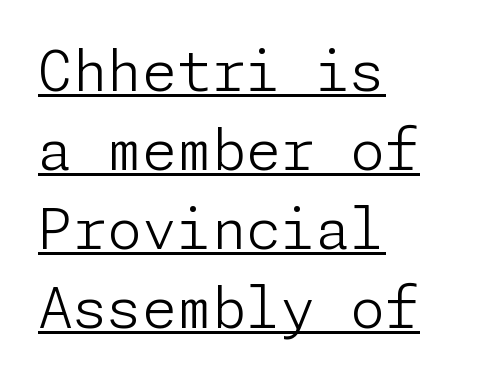
Q: Is the text bold? A: No.
Q: Is the text italic (slanted)? A: No, it is upright.
Q: Is the typeface a serif or a sans-serif typeface? A: Sans-serif.
Q: Is the text underlined? A: Yes.
Q: How is the paragraph aligned? A: Left-aligned.
Q: Is the spacing between letters normal or unusually wide? A: Normal.
Q: Is the spacing between lines tight, normal or loose? A: Normal.
Q: Width (condensed, normal, or wide)? A: Normal.
Q: Stroke contrast? A: Low.
Q: x-height? A: Medium.
